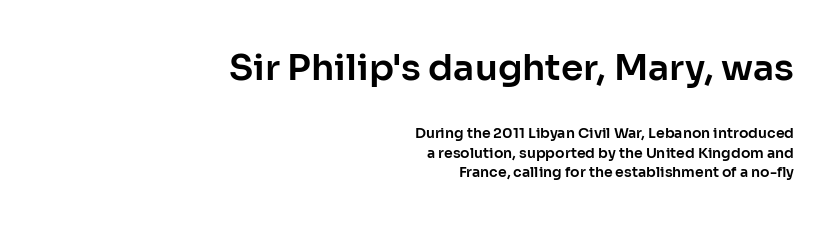
Q: Is the text italic (slanted)? A: No, it is upright.
Q: Is the typeface a serif or a sans-serif typeface? A: Sans-serif.
Q: Is the text underlined? A: No.
Q: How is the paragraph aligned? A: Right-aligned.
Q: Is the spacing between letters normal or unusually wide? A: Normal.
Q: Is the spacing between lines tight, normal or loose? A: Normal.
Q: Which block of text is set in a larger size, the first (top) or the second (bottom)? A: The first (top) one.
Q: Width (condensed, normal, or wide)? A: Normal.
Q: Stroke contrast? A: Low.
Q: x-height? A: Medium.
Q: Monospaced? A: No.
